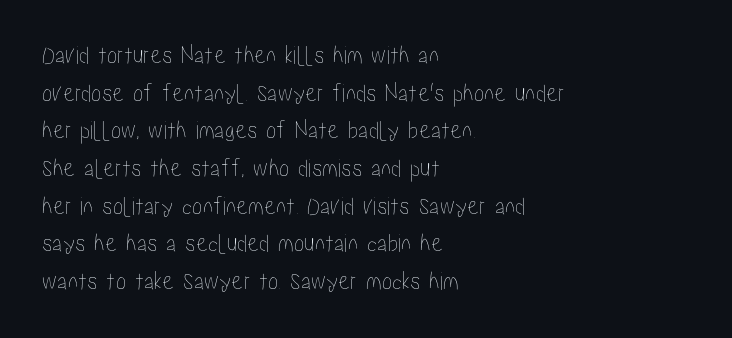
Q: Is the text italic (slanted)? A: No, it is upright.
Q: Is the text underlined? A: No.
Q: How is the paragraph aligned? A: Left-aligned.
Q: Is the spacing between letters normal or unusually wide? A: Normal.
Q: Is the spacing between lines tight, normal or loose? A: Normal.
